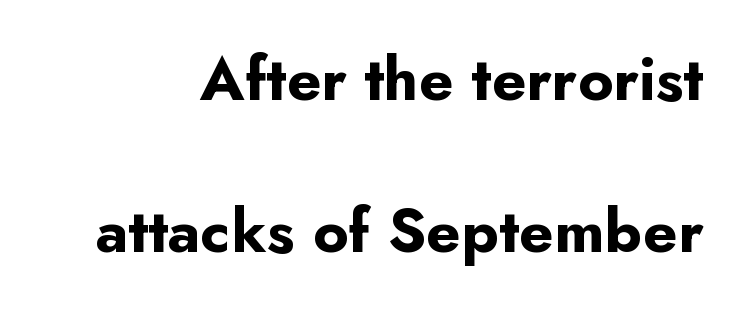
The image shows 63 px bold sans-serif type, upright; set loose line spacing (2.41x), normal letter spacing, not underlined; low stroke contrast and a small x-height.
